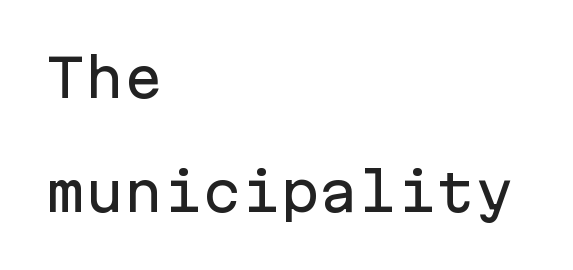
Q: Is the text italic (slanted)? A: No, it is upright.
Q: Is the typeface a serif or a sans-serif typeface? A: Sans-serif.
Q: Is the text underlined? A: No.
Q: How is the paragraph aligned? A: Left-aligned.
Q: Is the spacing between letters normal or unusually wide? A: Normal.
Q: Is the spacing between lines tight, normal or loose? A: Loose.
Q: Width (condensed, normal, or wide)? A: Normal.
Q: Stroke contrast? A: Low.
Q: x-height? A: Medium.
Q: Monospaced? A: Yes.
